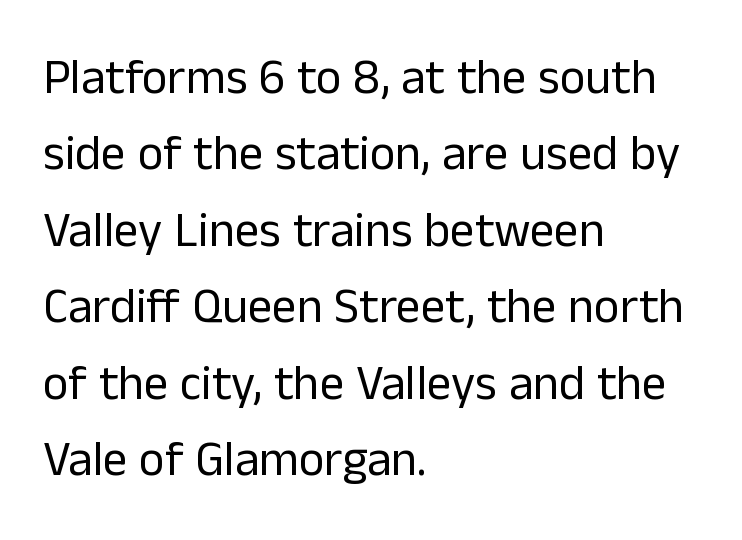
{"serif": "no", "italic": "no", "bold": "no", "weight": "regular", "width": "normal", "stroke_contrast": "low", "x_height": "medium", "monospaced": "no", "underline": "no", "align": "left", "line_spacing": "normal", "line_spacing_ratio": 1.56, "letter_spacing": "normal", "letter_spacing_em": 0.0, "glyph_px": 49}
